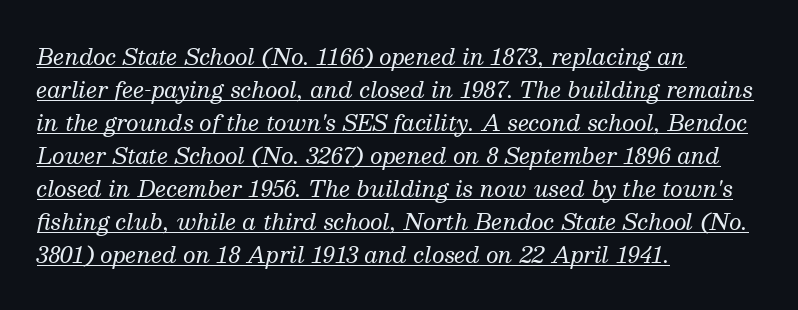
Q: Is the text bold? A: No.
Q: Is the text italic (slanted)? A: Yes, it leans right by about 13 degrees.
Q: Is the text underlined? A: Yes.
Q: How is the paragraph aligned? A: Left-aligned.
Q: Is the spacing between letters normal or unusually wide? A: Normal.
Q: Is the spacing between lines tight, normal or loose? A: Normal.
